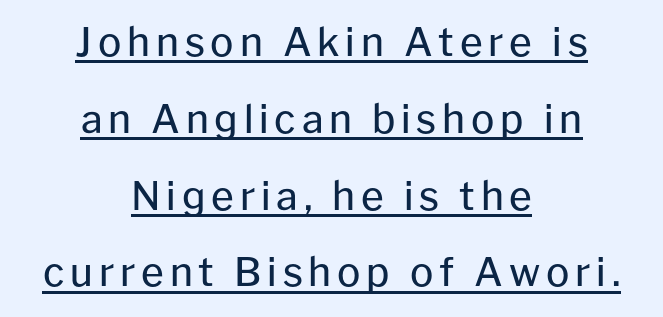
Widely set lines give the paragraph a tall, airy silhouette. Classification — sans serif. Looks like someone drew a line under every word here. Proportional: the letters do not fall into vertical columns. These lines are centered, leaving both edges ragged.
